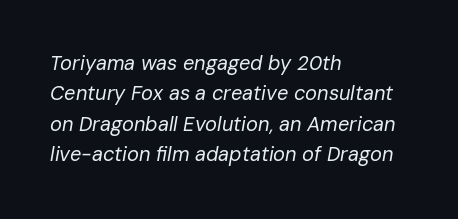
{"italic": "yes", "lean": "right", "slant_degrees": 10, "bold": "no", "underline": "no", "align": "left", "line_spacing": "normal", "line_spacing_ratio": 1.52, "letter_spacing": "normal", "letter_spacing_em": 0.0, "glyph_px": 20}
